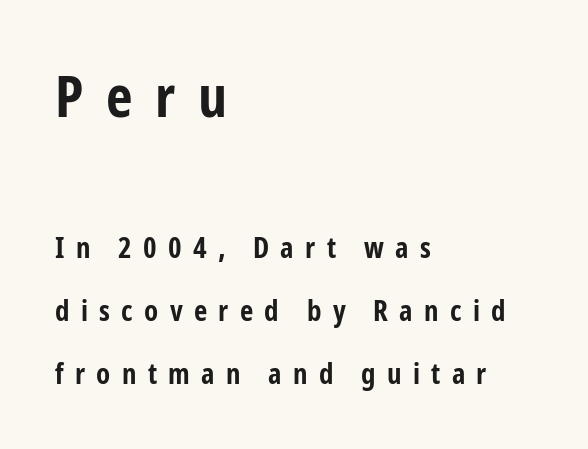
The rag falls on the right side of this text block. Note: no serifs on the glyphs. These lines are rendered in a variable-pitch font. Vertical spacing — loose.
